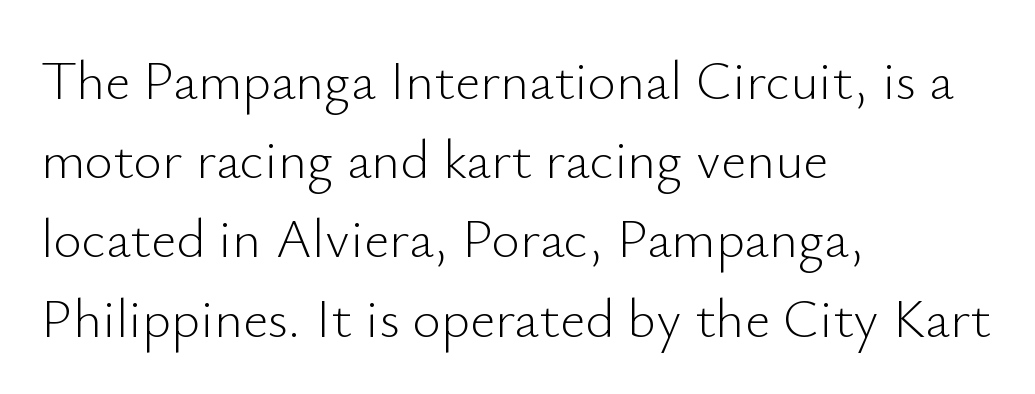
Is the block centered? No — it sits flush against the left margin. The face used here is proportionally spaced, like ordinary book or web type. No word sits above an underline. The specimen reads as upright at a glance. No extra tracking has been applied to these lines. The letterforms sit at book weight or below.
